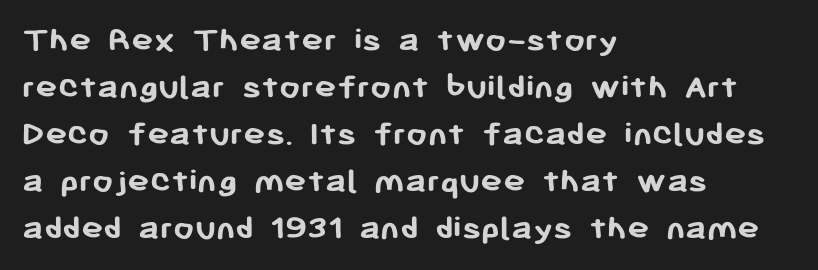
Serifs: no, the terminals of the letterforms are clean. Ordinary non-slanted type is in use. A typesetter would call this leading conventional body-copy spacing. Where is the straight margin? On the left.
